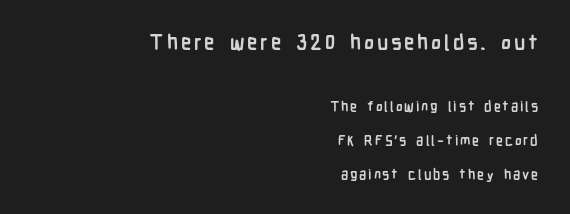
Tall strokes in this sample are plumb rather than angled. You get the large type first, then a drop to smaller type. Bold? Absolutely — the strokes are thick and heavy. These lines stand farther apart than default settings would place them.
